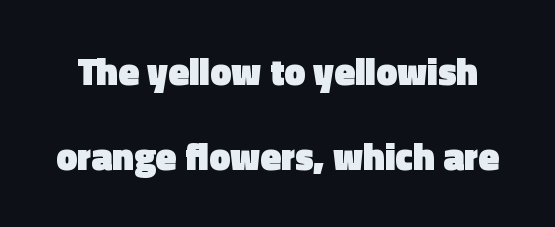
{"serif": "no", "italic": "no", "bold": "yes", "weight": "heavy", "width": "normal", "x_height": "medium", "monospaced": "no", "underline": "no", "line_spacing": "loose", "line_spacing_ratio": 2.25, "letter_spacing": "normal", "letter_spacing_em": 0.0, "glyph_px": 38}
